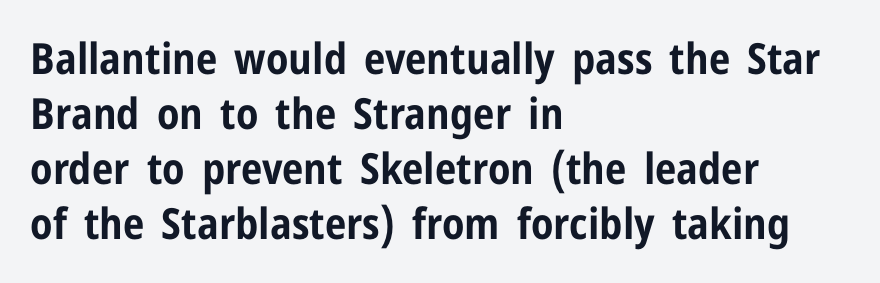
{"serif": "no", "italic": "no", "bold": "yes", "weight": "bold", "width": "condensed", "stroke_contrast": "low", "x_height": "medium", "monospaced": "no", "underline": "no", "align": "left", "line_spacing": "normal", "line_spacing_ratio": 1.28, "letter_spacing": "normal", "letter_spacing_em": 0.0, "glyph_px": 43}
